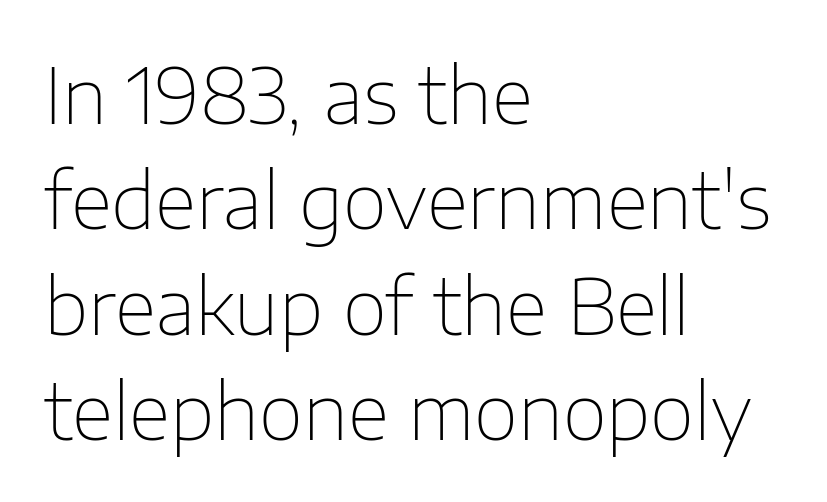
The image shows 77 px thin sans-serif type, upright; set left-aligned, normal line spacing (1.37x), normal letter spacing, not underlined; low stroke contrast and a medium x-height.
